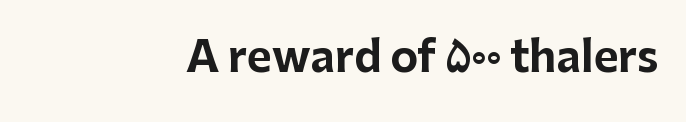
Q: Is the text bold? A: Yes.
Q: Is the text italic (slanted)? A: No, it is upright.
Q: Is the typeface a serif or a sans-serif typeface? A: Sans-serif.
Q: Is the text underlined? A: No.
Q: How is the paragraph aligned? A: Right-aligned.
Q: Is the spacing between letters normal or unusually wide? A: Normal.
Q: Width (condensed, normal, or wide)? A: Normal.
Q: Stroke contrast? A: Low.
Q: x-height? A: Medium.
Q: Monospaced? A: No.
